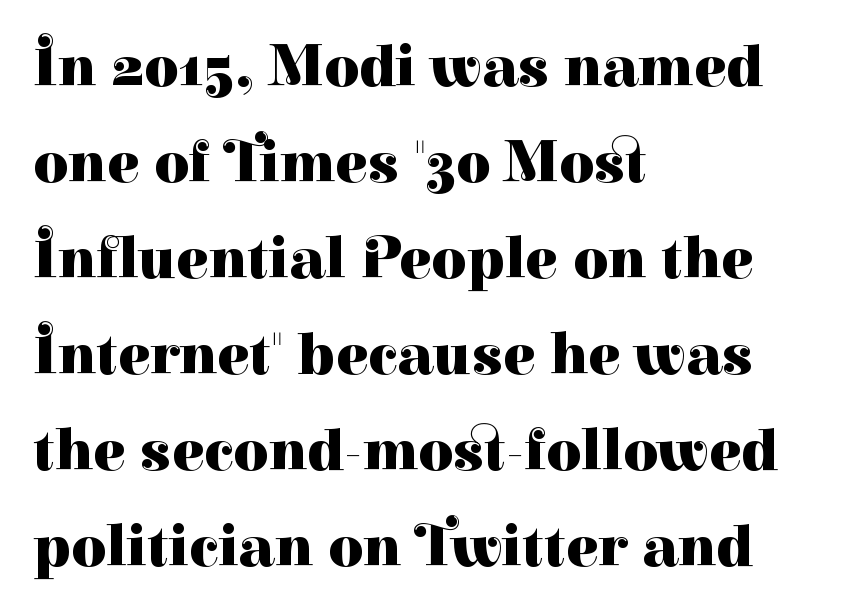
Here the glyphs are tracked normally, forming tight word shapes. Underlining? Definitely not there. The ragged edge is on the right, which tells us the setting is flush left. The rows are spaced the way most documents space them. The passage shown is typed in a proportional face where columns would drift. The letters carry serifs — small finishing strokes at the ends of their stems.
